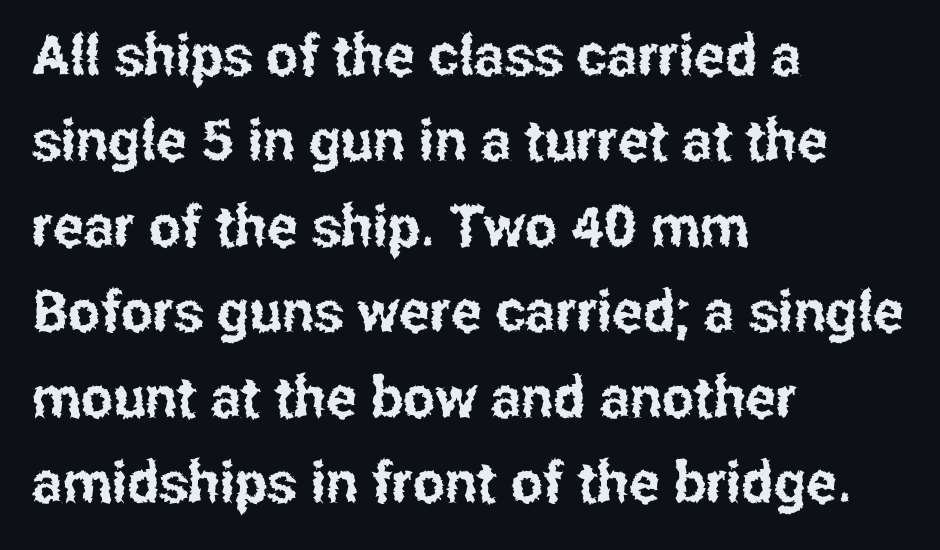
The image shows 57 px condensed sans-serif type, upright; set left-aligned, normal line spacing (1.5x), normal letter spacing, not underlined; low stroke contrast and a medium x-height.
